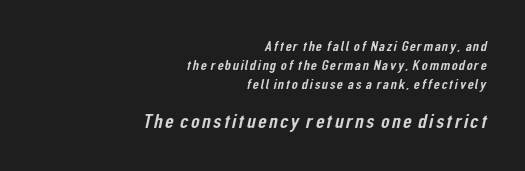
Q: Is the text underlined? A: No.
Q: How is the paragraph aligned? A: Right-aligned.
Q: Is the spacing between lines tight, normal or loose? A: Normal.
Q: Which block of text is set in a larger size, the first (top) or the second (bottom)? A: The second (bottom) one.
